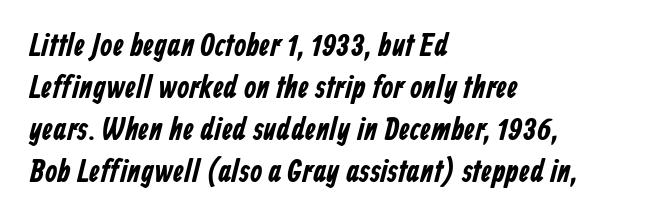
The image shows 31 px condensed sans-serif type; set left-aligned, normal line spacing (1.36x), normal letter spacing, not underlined; low stroke contrast and a medium x-height.
